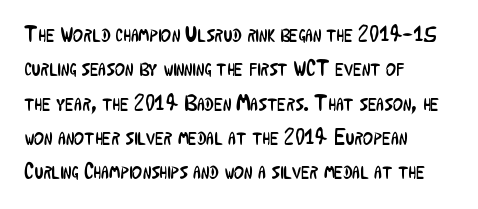
{"italic": "no", "bold": "no", "underline": "no", "align": "left", "line_spacing": "normal", "line_spacing_ratio": 1.56, "letter_spacing": "normal", "letter_spacing_em": 0.0, "glyph_px": 22}
